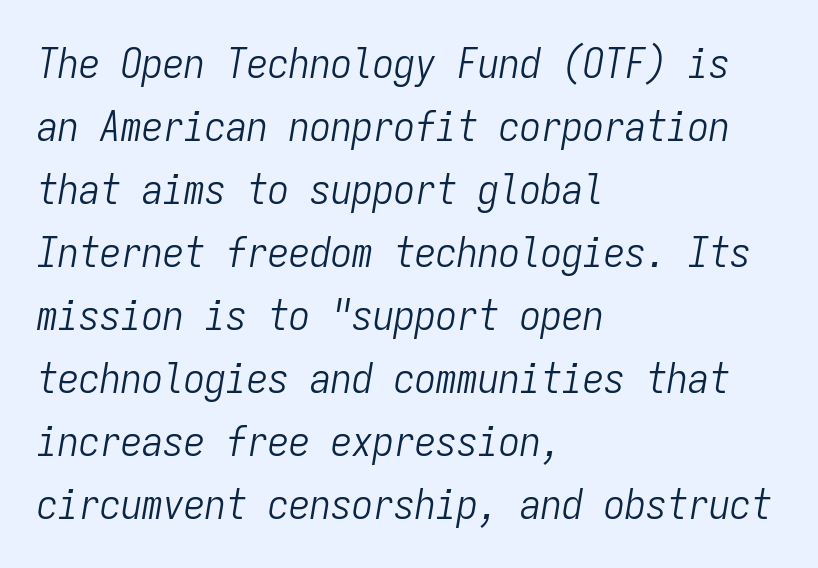
{"italic": "yes", "lean": "right", "slant_degrees": 9, "bold": "no", "weight": "light", "width": "condensed", "stroke_contrast": "low", "x_height": "medium", "monospaced": "yes", "underline": "no", "align": "left", "line_spacing": "normal", "line_spacing_ratio": 1.5, "letter_spacing": "normal", "letter_spacing_em": 0.0, "glyph_px": 42}
